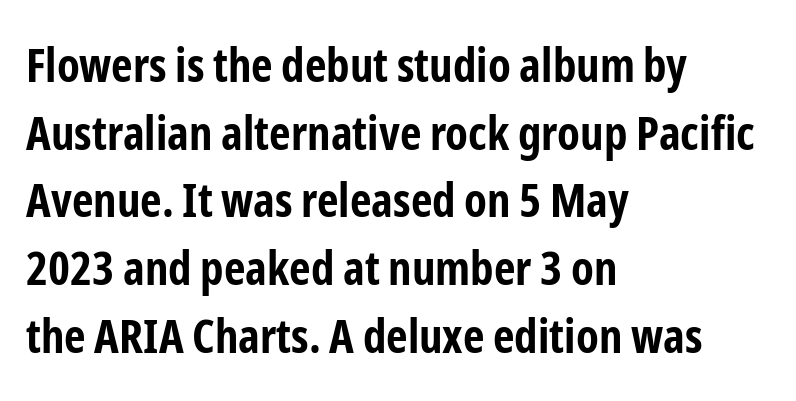
Leftover space on each line is placed entirely after the last word. Look at the bottom of the vertical strokes: they stop flat, with no serifs. This sample keeps an unexceptional amount of space between lines. These lines carry a lot of weight — the face is fully bold.
